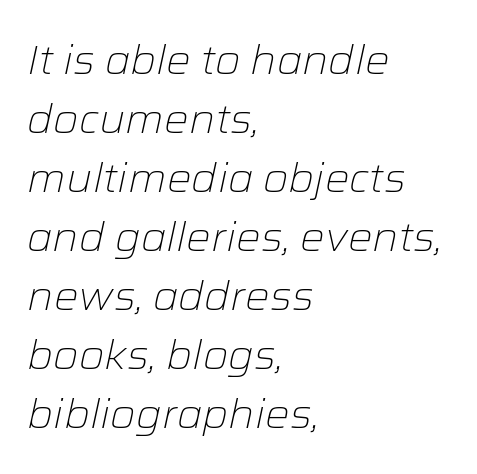
{"italic": "yes", "lean": "right", "slant_degrees": 12, "bold": "no", "weight": "light", "width": "normal", "stroke_contrast": "low", "x_height": "medium", "monospaced": "no", "underline": "no", "align": "left", "line_spacing": "normal", "line_spacing_ratio": 1.44, "letter_spacing": "normal", "letter_spacing_em": 0.0, "glyph_px": 41}
